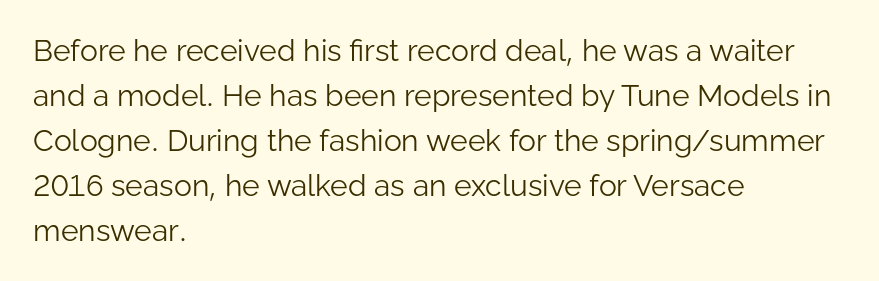
The weight would be labelled regular, book, light, or lighter still. Font category for this specimen: sans-serif. These lines are rendered in a variable-pitch font. Is the letter spacing exaggerated? No — it looks like the ordinary default.
